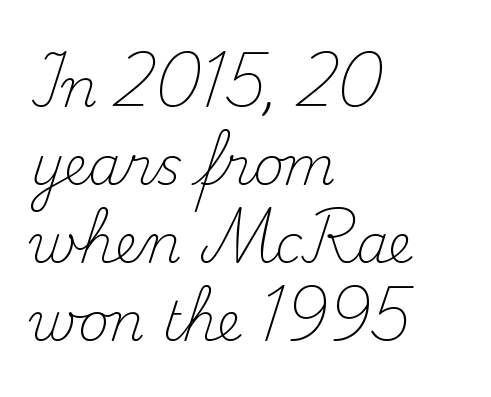
Q: Is the text bold? A: No.
Q: Is the text italic (slanted)? A: Yes.
Q: Is the typeface a serif or a sans-serif typeface? A: Serif.
Q: Is the text underlined? A: No.
Q: How is the paragraph aligned? A: Left-aligned.
Q: Is the spacing between letters normal or unusually wide? A: Normal.
Q: Is the spacing between lines tight, normal or loose? A: Normal.
Q: Width (condensed, normal, or wide)? A: Normal.
Q: Stroke contrast? A: Medium.
Q: x-height? A: Small.
Q: Monospaced? A: No.
